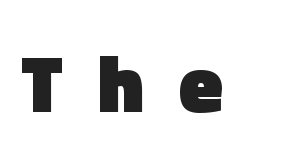
Underline: absent. Classification — sans serif. Is this a fixed-width face? No — the glyphs have proportional, varying widths. You could only call the tracking loose — the letters float apart.
